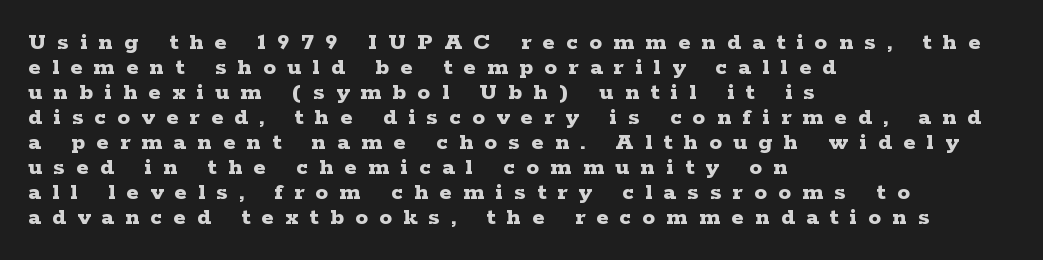
The string is rendered with underlining switched off. Heavy-handed strokes throughout: this text is bold. Style check: upright. The space between consecutive lines is stingy. The passage shown has open, widely tracked lettering throughout. Each line starts at the same left margin while the right side varies.
